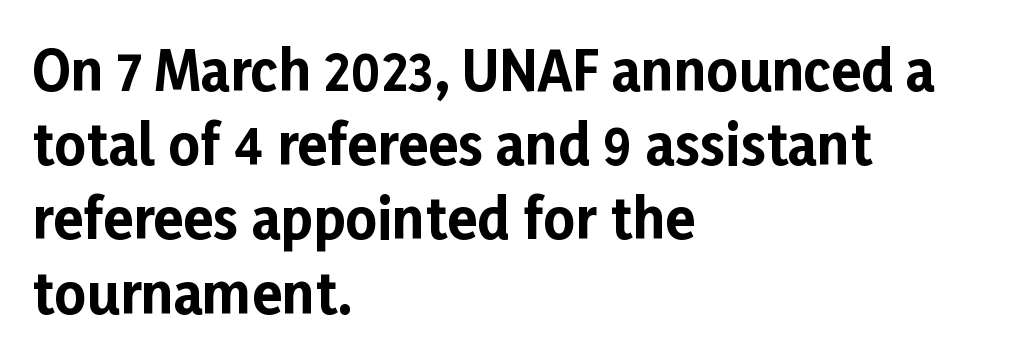
Q: Is the text bold? A: Yes.
Q: Is the text italic (slanted)? A: No, it is upright.
Q: Is the typeface a serif or a sans-serif typeface? A: Sans-serif.
Q: Is the text underlined? A: No.
Q: How is the paragraph aligned? A: Left-aligned.
Q: Is the spacing between letters normal or unusually wide? A: Normal.
Q: Is the spacing between lines tight, normal or loose? A: Normal.
Q: Width (condensed, normal, or wide)? A: Normal.
Q: Stroke contrast? A: Low.
Q: x-height? A: Medium.
Q: Monospaced? A: No.
